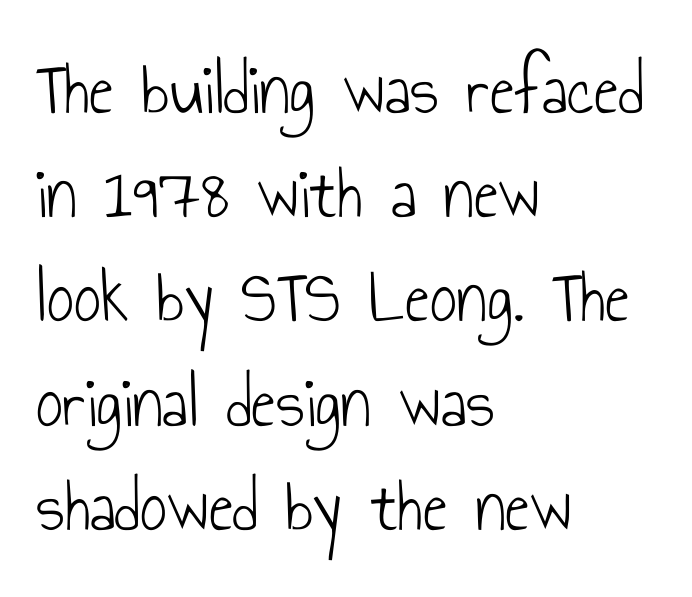
Q: Is the text bold? A: No.
Q: Is the text italic (slanted)? A: No, it is upright.
Q: Is the typeface a serif or a sans-serif typeface? A: Sans-serif.
Q: Is the text underlined? A: No.
Q: How is the paragraph aligned? A: Left-aligned.
Q: Is the spacing between letters normal or unusually wide? A: Normal.
Q: Is the spacing between lines tight, normal or loose? A: Normal.
Q: Width (condensed, normal, or wide)? A: Condensed.
Q: Stroke contrast? A: Low.
Q: x-height? A: Small.
Q: Monospaced? A: No.
